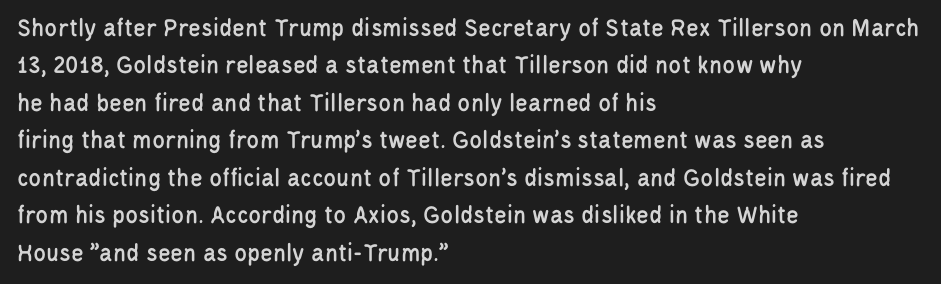
A typesetter would call this zero additional tracking. The string is rendered with underlining switched off. Reading down the block, your eye returns to a fixed left position each line. The lines sit at an ordinary, default distance from one another.
